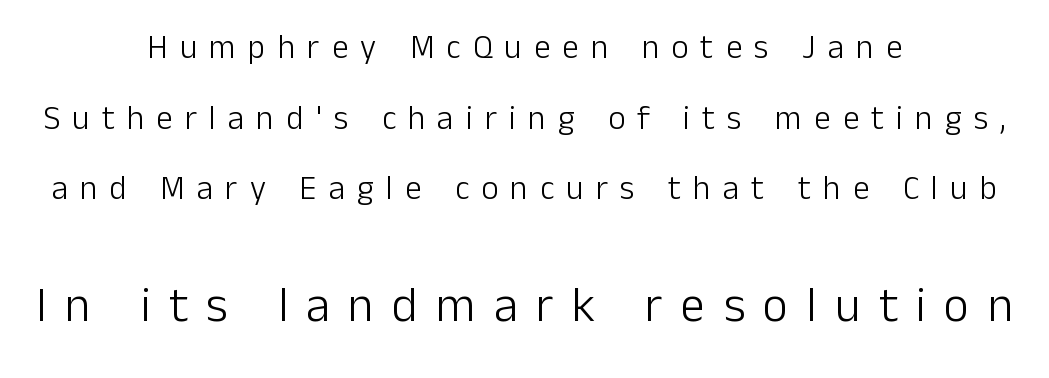
The later block is typeset at a bigger size than the earlier block. Do the letters lean? They stand straight. The line texture is sparse and dotted thanks to wide tracking. Check under the words: just untouched page. Reading down the block, each line starts at a different indent, mirrored at its end. Serifs: no, the terminals of the letterforms are clean.
